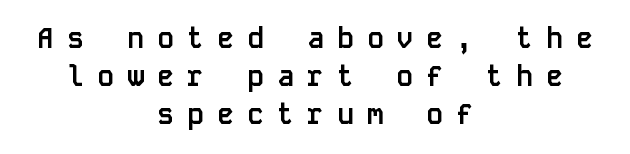
The image shows 28 px semibold sans-serif type, upright, monospaced; set centered, normal line spacing (1.36x), unusually wide letter spacing (+0.47 em), not underlined; low stroke contrast and a large x-height.
